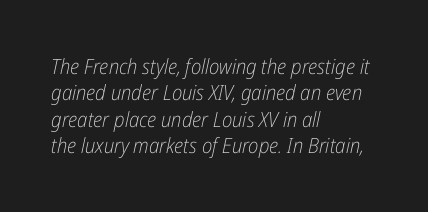
If you drew a ruler down the left edge, every line would touch it. Underlining? Definitely not there. The space between consecutive lines is moderate. The font's italic variant was chosen for this text.
